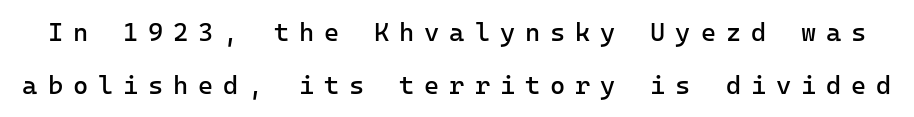
{"italic": "no", "bold": "no", "underline": "no", "line_spacing": "loose", "line_spacing_ratio": 2.02, "letter_spacing": "wide", "letter_spacing_em": 0.38, "glyph_px": 26}
